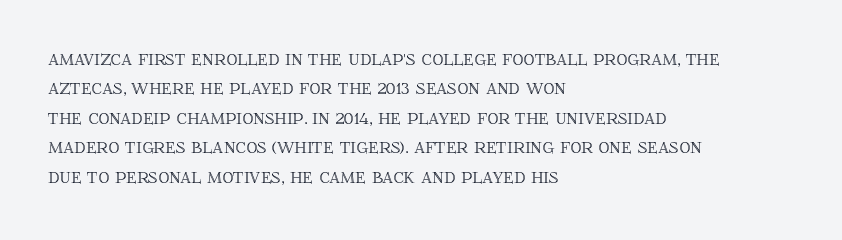
The image shows 22 px text type, upright; set left-aligned, normal line spacing (1.34x), normal letter spacing, not underlined.
